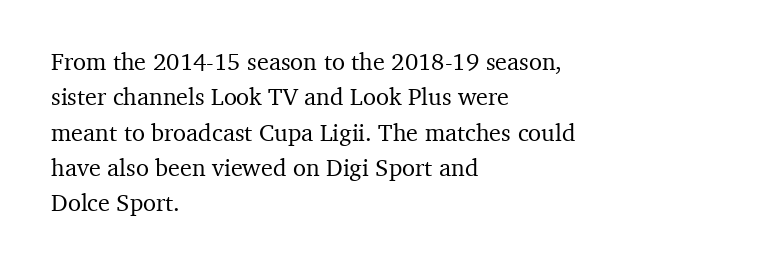
Q: Is the text italic (slanted)? A: No, it is upright.
Q: Is the text underlined? A: No.
Q: How is the paragraph aligned? A: Left-aligned.
Q: Is the spacing between letters normal or unusually wide? A: Normal.
Q: Is the spacing between lines tight, normal or loose? A: Normal.
